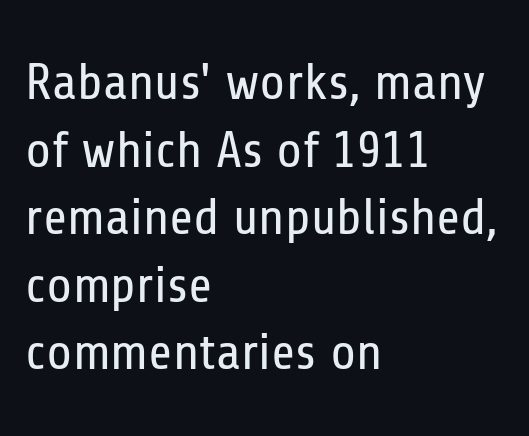
Q: Is the text bold? A: No.
Q: Is the text italic (slanted)? A: No, it is upright.
Q: Is the typeface a serif or a sans-serif typeface? A: Sans-serif.
Q: Is the text underlined? A: No.
Q: How is the paragraph aligned? A: Left-aligned.
Q: Is the spacing between letters normal or unusually wide? A: Normal.
Q: Is the spacing between lines tight, normal or loose? A: Normal.
Q: Width (condensed, normal, or wide)? A: Condensed.
Q: Stroke contrast? A: Low.
Q: x-height? A: Medium.
Q: Monospaced? A: No.
